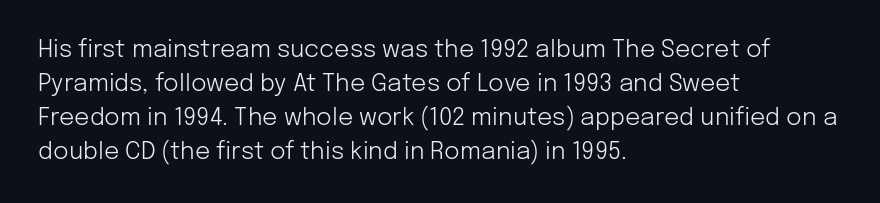
Q: Is the text bold? A: No.
Q: Is the text italic (slanted)? A: No, it is upright.
Q: Is the text underlined? A: No.
Q: How is the paragraph aligned? A: Left-aligned.
Q: Is the spacing between letters normal or unusually wide? A: Normal.
Q: Is the spacing between lines tight, normal or loose? A: Normal.
